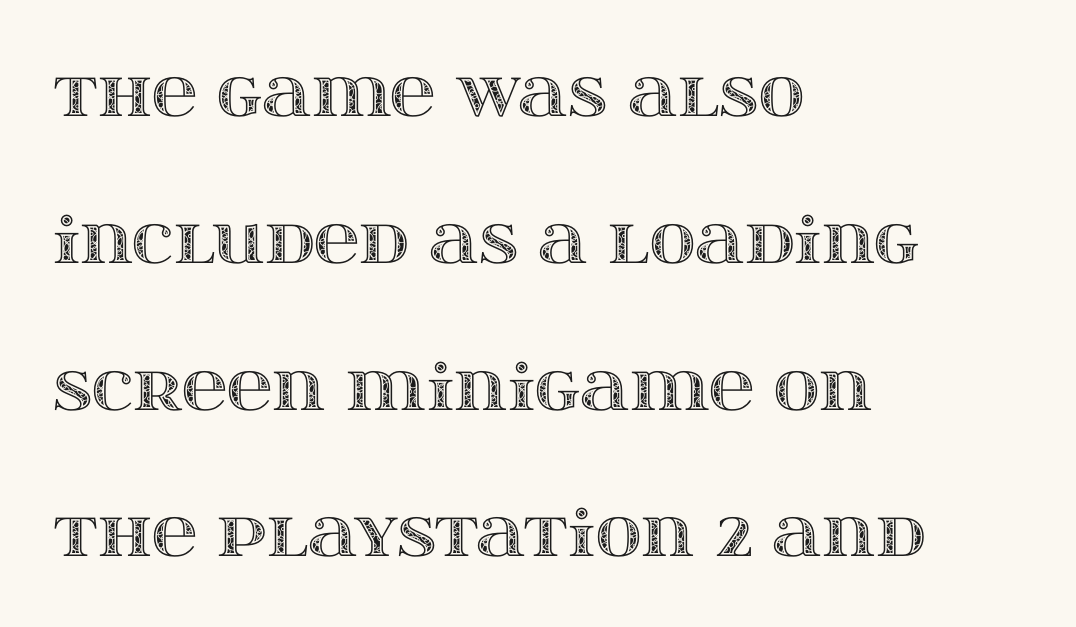
Q: Is the text italic (slanted)? A: No, it is upright.
Q: Is the text underlined? A: No.
Q: How is the paragraph aligned? A: Left-aligned.
Q: Is the spacing between letters normal or unusually wide? A: Normal.
Q: Is the spacing between lines tight, normal or loose? A: Loose.
Q: Width (condensed, normal, or wide)? A: Wide.
Q: x-height? A: Large.
Q: Monospaced? A: No.
